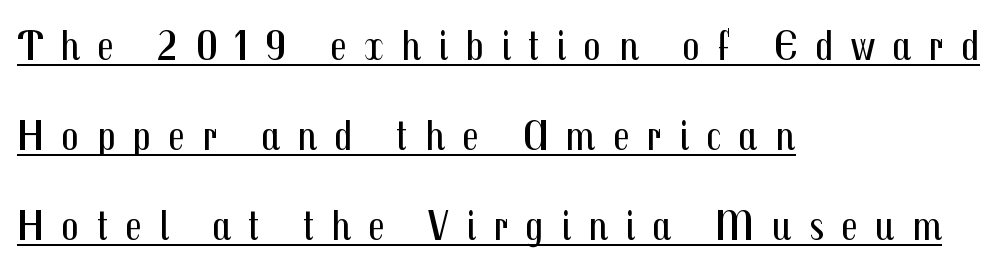
The image shows 44 px regular-weight, condensed sans-serif type, upright; set left-aligned, loose line spacing (2.05x), unusually wide letter spacing (+0.39 em), underlined; medium stroke contrast and a medium x-height.
